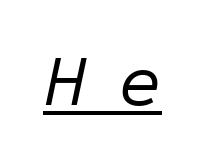
The image shows 72 px regular-weight type, italic (leaning right), monospaced; set unusually wide letter spacing (+0.47 em), underlined; low stroke contrast and a medium x-height.
